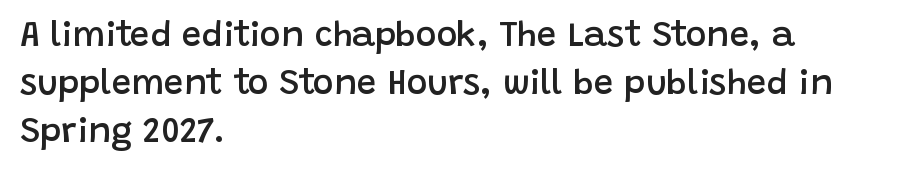
The characters look somewhat weighty, a semibold short of true bold. These lines sit exactly where default settings would place them. This is roman type, the default non-slanted kind. Character widths vary here, with narrow letters taking less room than wide ones.
